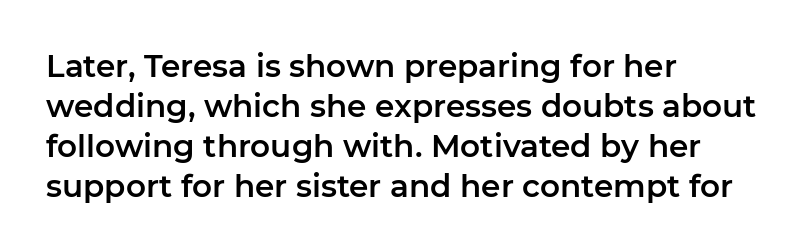
The image shows 31 px sans-serif type, upright; set left-aligned, normal line spacing (1.29x), normal letter spacing, not underlined; low stroke contrast and a medium x-height.
